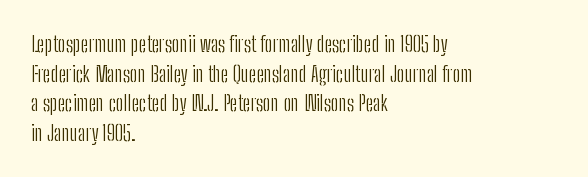
{"italic": "no", "bold": "no", "underline": "no", "align": "left", "line_spacing": "normal", "line_spacing_ratio": 1.41, "letter_spacing": "normal", "letter_spacing_em": 0.0, "glyph_px": 21}
